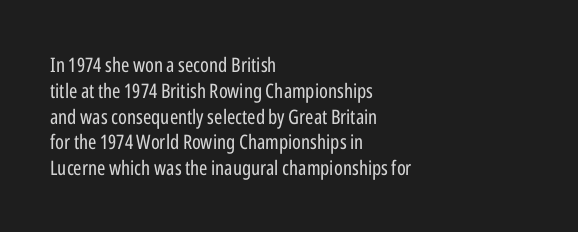
{"italic": "no", "bold": "no", "underline": "no", "align": "left", "line_spacing": "normal", "line_spacing_ratio": 1.29, "letter_spacing": "normal", "letter_spacing_em": 0.0, "glyph_px": 20}
